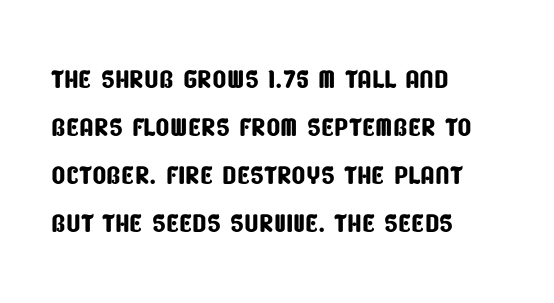
Short and long lines alike share a common starting point at left. The rendering uses natural spacing where letterforms have individual widths. Just letters on the line, the space beneath them empty. Are there feet on the stems? There aren't — it's a sans.
